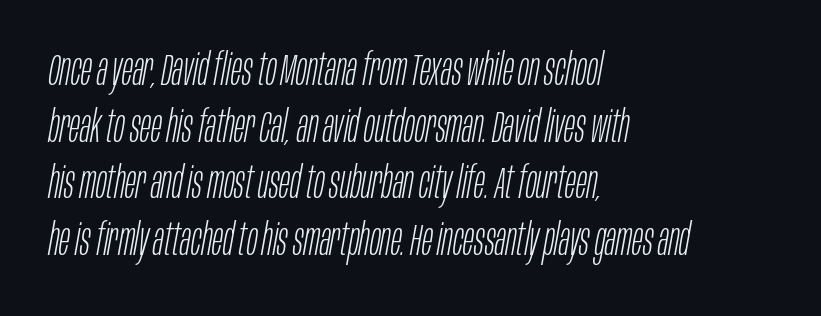
Words float on clear page, feet unadorned. Successive baselines arrive at the customary interval. Compared with ordinary roman type, these characters are visibly tilted. The letters advance in unequal steps, a hallmark of proportional type.
